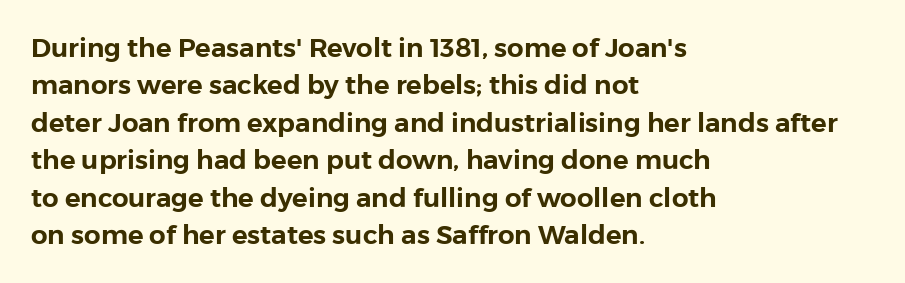
The image shows 26 px text type, upright; set left-aligned, normal line spacing (1.44x), normal letter spacing, not underlined.
